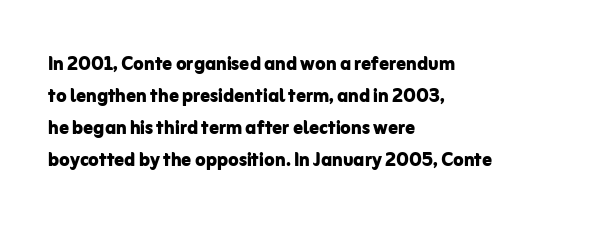
Q: Is the text bold? A: Yes.
Q: Is the text italic (slanted)? A: No, it is upright.
Q: Is the text underlined? A: No.
Q: How is the paragraph aligned? A: Left-aligned.
Q: Is the spacing between letters normal or unusually wide? A: Normal.
Q: Is the spacing between lines tight, normal or loose? A: Normal.
